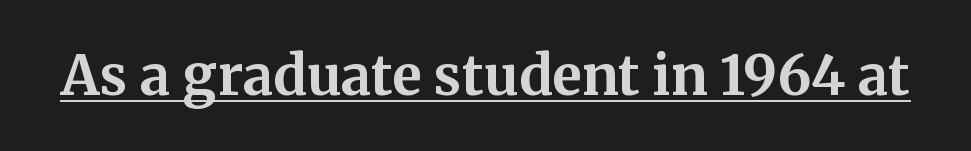
The image shows 55 px bold serif type, upright; set normal letter spacing, underlined; medium stroke contrast and a medium x-height.
